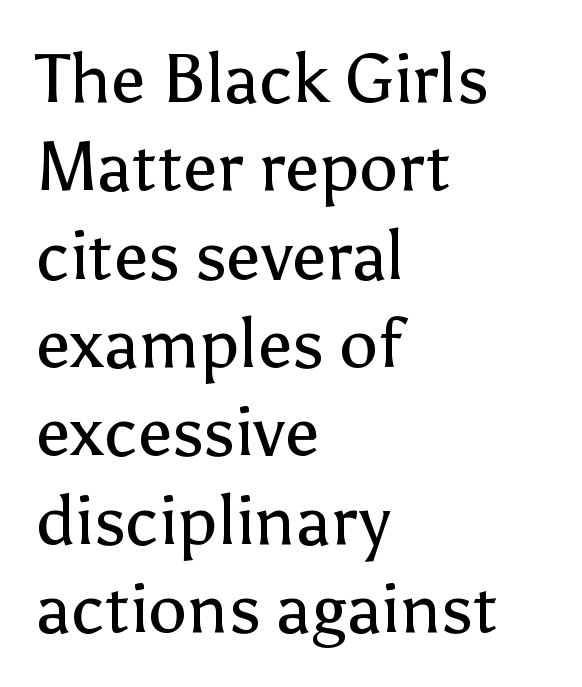
{"serif": "no", "italic": "no", "bold": "no", "weight": "regular", "width": "normal", "stroke_contrast": "low", "x_height": "medium", "monospaced": "no", "underline": "no", "align": "left", "line_spacing": "normal", "line_spacing_ratio": 1.28, "letter_spacing": "normal", "letter_spacing_em": 0.0, "glyph_px": 69}
